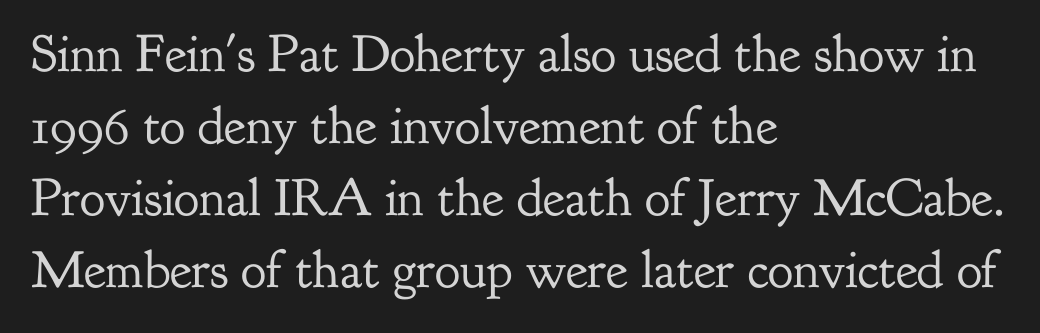
{"serif": "yes", "italic": "no", "bold": "no", "weight": "regular", "width": "normal", "stroke_contrast": "low", "x_height": "small", "monospaced": "no", "underline": "no", "align": "left", "line_spacing": "normal", "line_spacing_ratio": 1.36, "letter_spacing": "normal", "letter_spacing_em": 0.0, "glyph_px": 53}
